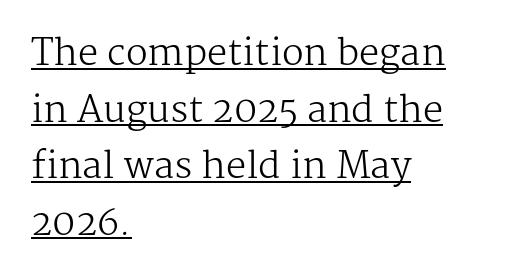
The image shows 36 px regular-weight serif type, upright; set left-aligned, normal line spacing (1.57x), normal letter spacing, underlined; medium stroke contrast and a medium x-height.
